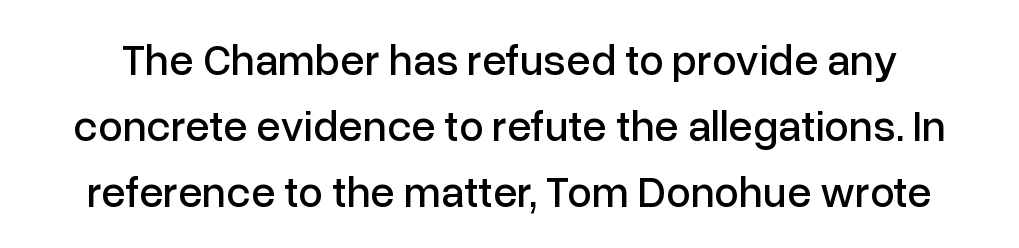
Q: Is the text italic (slanted)? A: No, it is upright.
Q: Is the typeface a serif or a sans-serif typeface? A: Sans-serif.
Q: Is the text underlined? A: No.
Q: Is the spacing between letters normal or unusually wide? A: Normal.
Q: Is the spacing between lines tight, normal or loose? A: Normal.
Q: Width (condensed, normal, or wide)? A: Normal.
Q: Stroke contrast? A: Low.
Q: x-height? A: Medium.
Q: Monospaced? A: No.
